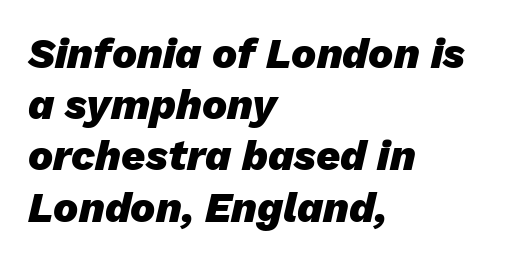
The image shows 42 px heavy type, italic (leaning right); set left-aligned, line spacing 1.22x, normal letter spacing, not underlined; low stroke contrast and a medium x-height.
